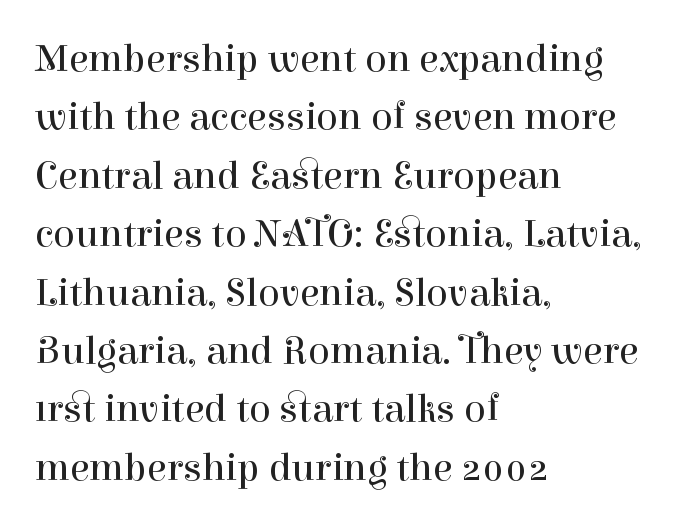
In CSS terms this would be text-align: left. Every stem runs plumb, perpendicular to the baseline. Is the type heavy? It reads as light-to-regular instead. What's the leading like? Ordinary, nothing unusual.
